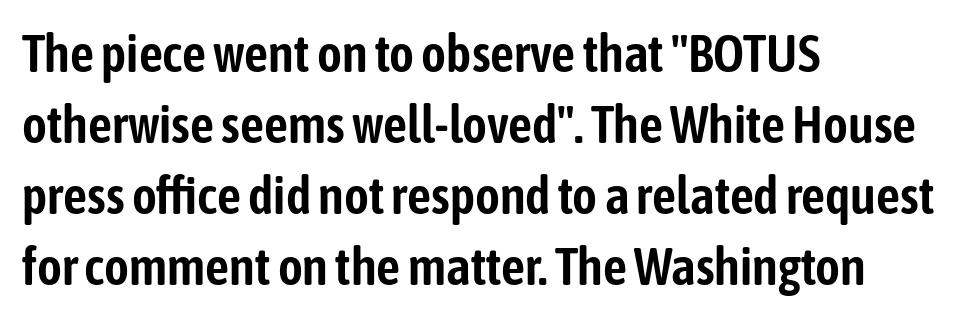
{"serif": "no", "italic": "no", "width": "condensed", "stroke_contrast": "low", "x_height": "medium", "monospaced": "no", "underline": "no", "align": "left", "line_spacing": "normal", "line_spacing_ratio": 1.34, "letter_spacing": "normal", "letter_spacing_em": 0.0, "glyph_px": 53}
